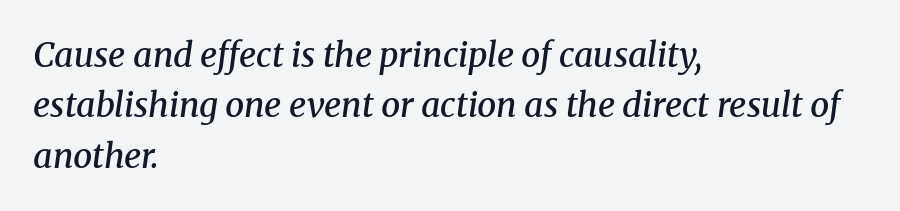
Default kerning and tracking; the words read as compact shapes. Font category for this specimen: serif. Underline: absent. Students, observe: this is what conventionally led text looks like. Typographic density is moderately raised because the face is semibold.
